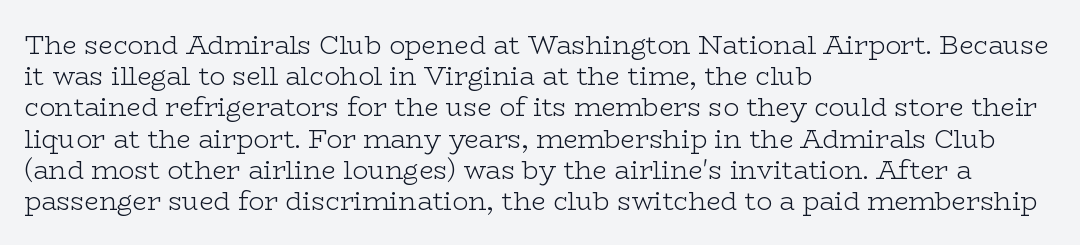
One-word summary of the alignment: left. In terms of letterspacing, this is plain default setting. The words here are not underlined. The characters are drawn with everyday or finer stroke widths. The letters stand straight up with perfectly vertical stems.
